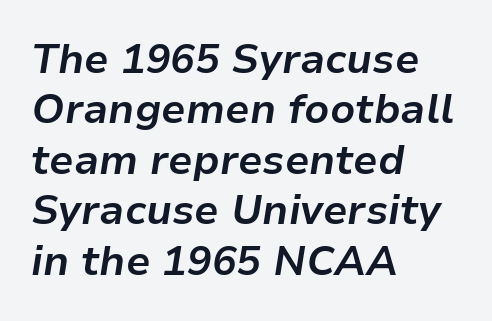
The text carries the slant typical of an italic or oblique font. Think of a printed novel: that variable character pitch is what you see here. Underlining? Definitely not there. Thick stems and heavy bowls — unmistakably bold.
